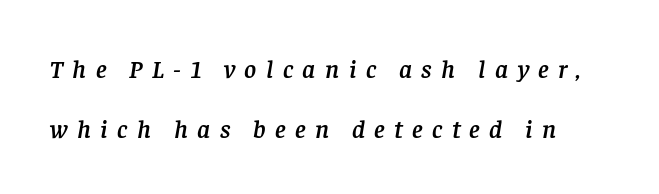
The image shows 26 px text type, italic (leaning right); set loose line spacing (2.29x), unusually wide letter spacing (+0.36 em), not underlined.
